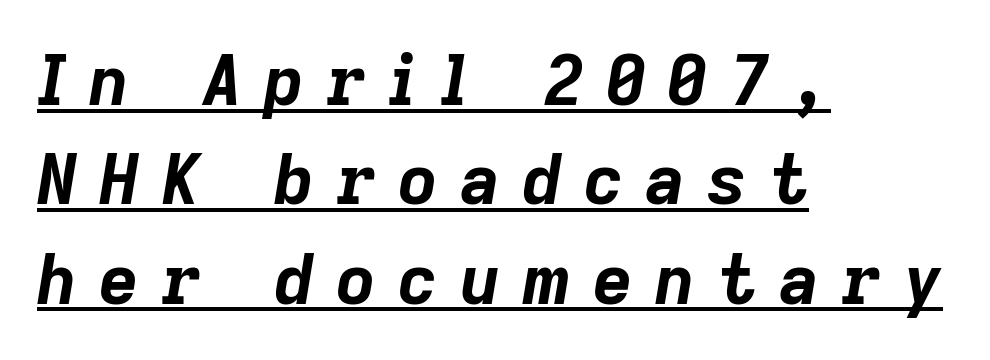
Q: Is the text bold? A: Yes.
Q: Is the text italic (slanted)? A: Yes, it leans right by about 9 degrees.
Q: Is the text underlined? A: Yes.
Q: How is the paragraph aligned? A: Left-aligned.
Q: Is the spacing between letters normal or unusually wide? A: Unusually wide.
Q: Is the spacing between lines tight, normal or loose? A: Normal.
Q: Width (condensed, normal, or wide)? A: Normal.
Q: Stroke contrast? A: Low.
Q: x-height? A: Medium.
Q: Monospaced? A: No.
